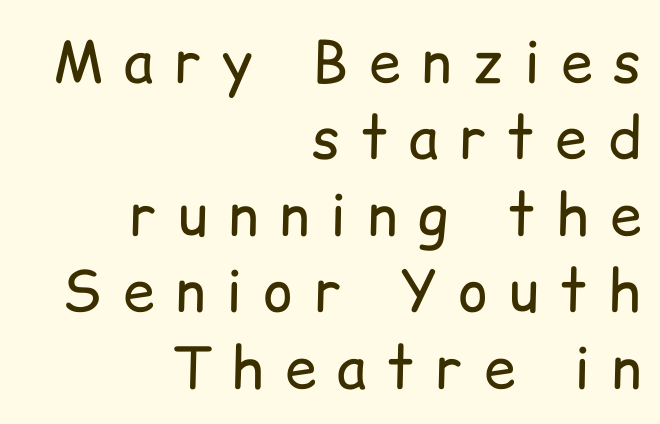
Regarding serifs, this sample does without them. Character widths vary here, with narrow letters taking less room than wide ones. Is this a heavy cut? Hardly; it is regular or lighter. Line spacing here is normal. Loose tracking; the words dissolve into strings of separated letters.
